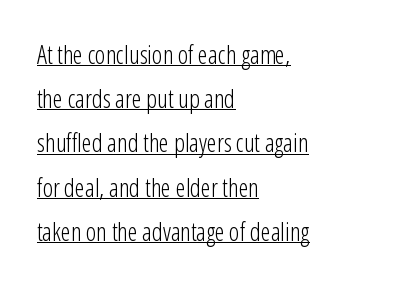
Q: Is the text bold? A: No.
Q: Is the text italic (slanted)? A: No, it is upright.
Q: Is the text underlined? A: Yes.
Q: How is the paragraph aligned? A: Left-aligned.
Q: Is the spacing between letters normal or unusually wide? A: Normal.
